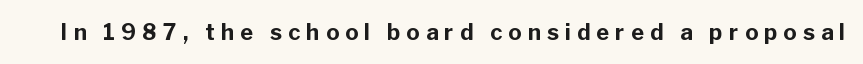
In terms of posture, this sample is upright. Emphasis by weight is at full strength: bold. Descender tails drop into unmarked territory. Loose tracking; the words dissolve into strings of separated letters.
